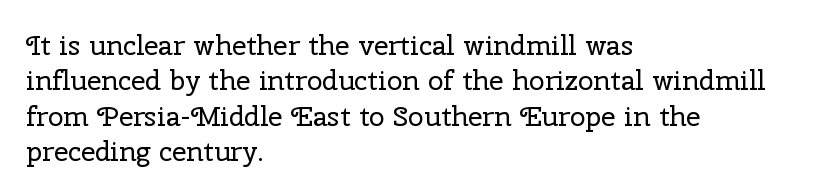
{"serif": "yes", "italic": "no", "bold": "no", "weight": "regular", "width": "normal", "stroke_contrast": "low", "x_height": "medium", "monospaced": "no", "underline": "no", "align": "left", "line_spacing": "normal", "line_spacing_ratio": 1.26, "letter_spacing": "normal", "letter_spacing_em": 0.0, "glyph_px": 28}
